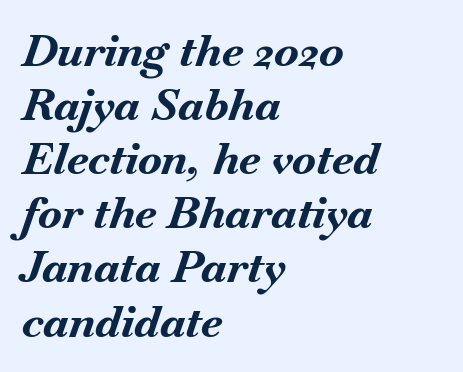
Weight check: bold — yes, fully. Does the lettering tilt? It does — this is italic. Is this a fixed-width face? No — the glyphs have proportional, varying widths. Short note: letters normally spaced. Descenders are the only things crossing below the line.
